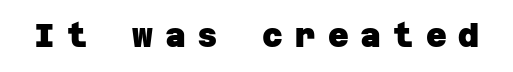
The image shows 32 px heavy sans-serif type; set unusually wide letter spacing (+0.37 em), not underlined; low stroke contrast and a large x-height.
